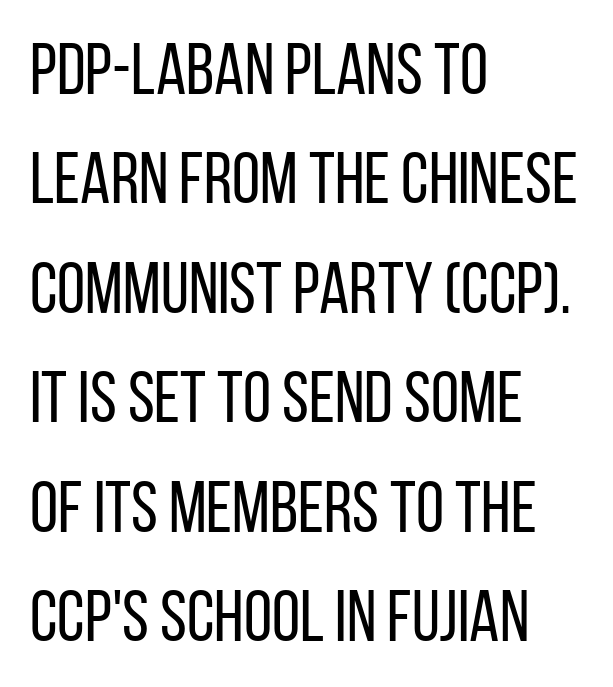
Q: Is the text bold? A: No.
Q: Is the text italic (slanted)? A: No, it is upright.
Q: Is the typeface a serif or a sans-serif typeface? A: Sans-serif.
Q: Is the text underlined? A: No.
Q: How is the paragraph aligned? A: Left-aligned.
Q: Is the spacing between letters normal or unusually wide? A: Normal.
Q: Is the spacing between lines tight, normal or loose? A: Normal.
Q: Width (condensed, normal, or wide)? A: Condensed.
Q: Stroke contrast? A: Low.
Q: x-height? A: Large.
Q: Monospaced? A: No.
